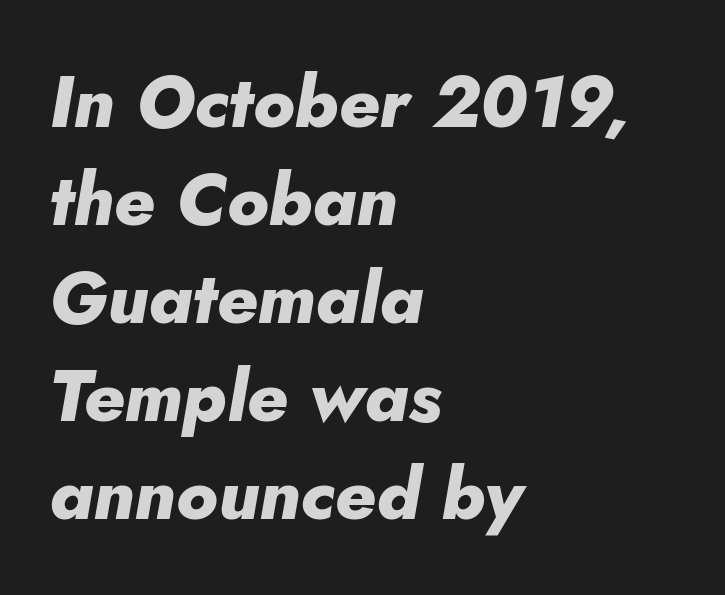
{"italic": "yes", "lean": "right", "slant_degrees": 5, "bold": "yes", "weight": "heavy", "width": "normal", "stroke_contrast": "low", "x_height": "small", "monospaced": "no", "underline": "no", "align": "left", "line_spacing": "normal", "line_spacing_ratio": 1.36, "letter_spacing": "normal", "letter_spacing_em": 0.0, "glyph_px": 72}
